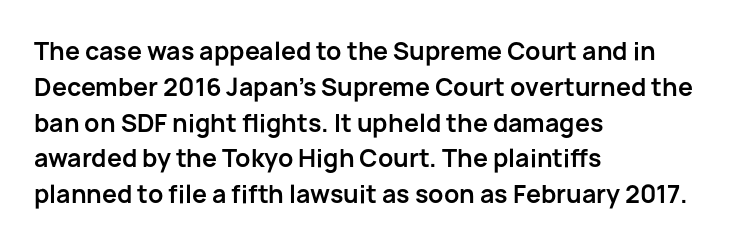
The image shows 24 px bold type, upright; set left-aligned, normal line spacing (1.49x), normal letter spacing, not underlined.
